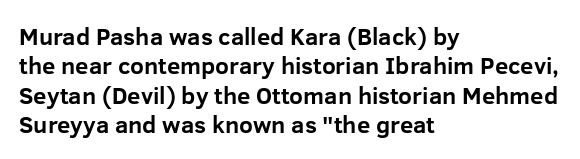
Check the space under the baseline: it is left empty. Words appear dense and cohesive because spacing is normal. Summary of weight: heavy, a full bold. Caption: multi-line text, flush left, ragged right.
